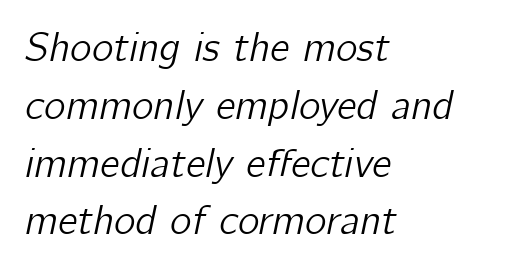
The axis of the letterforms is tilted away from vertical. The text block is weighted toward the left margin, trailing off unevenly rightward. The strip under each line holds only bare page. There is no visible air inserted between adjacent glyphs. The leading is moderate, giving the passage an even texture.
